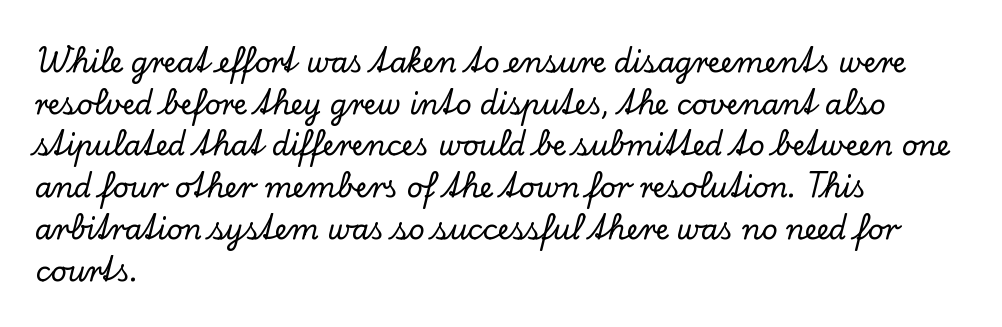
Q: Is the text italic (slanted)? A: Yes.
Q: Is the typeface a serif or a sans-serif typeface? A: Serif.
Q: Is the text underlined? A: No.
Q: How is the paragraph aligned? A: Left-aligned.
Q: Is the spacing between letters normal or unusually wide? A: Normal.
Q: Is the spacing between lines tight, normal or loose? A: Normal.
Q: Width (condensed, normal, or wide)? A: Normal.
Q: Stroke contrast? A: Low.
Q: x-height? A: Small.
Q: Monospaced? A: No.
